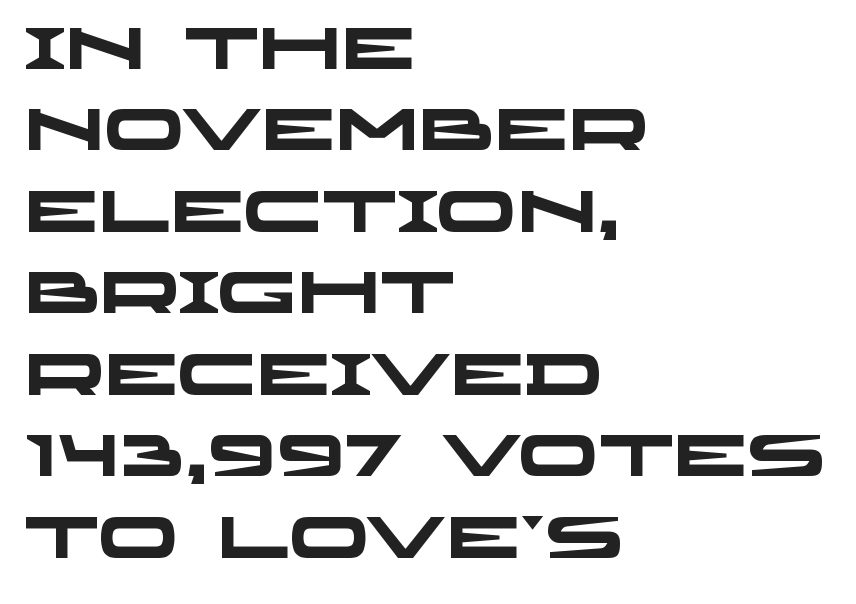
The image shows 59 px heavy, wide sans-serif type; set left-aligned, normal line spacing (1.38x), normal letter spacing, not underlined; low stroke contrast and a large x-height.
